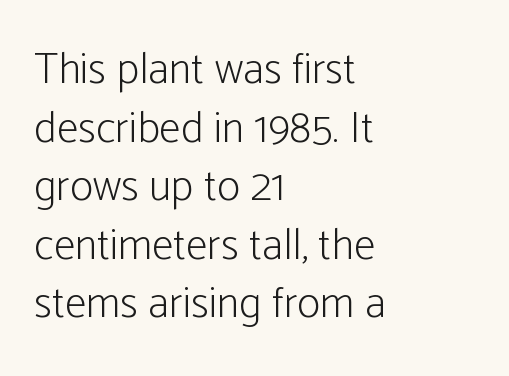
Heaviness? Minimal to ordinary, like unemphasized prose. In terms of letterspacing, this is plain default setting. The rendering anchors every line to the left-hand side. Check the space under the baseline: it is left empty.
